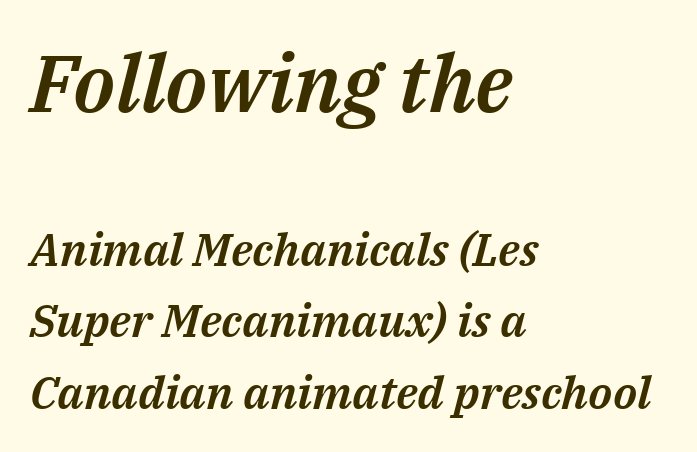
The image shows 80 px text type, italic (leaning right); set left-aligned, normal line spacing (1.55x), normal letter spacing, not underlined; the first (top) block is 1.74x larger; medium stroke contrast and a medium x-height.
